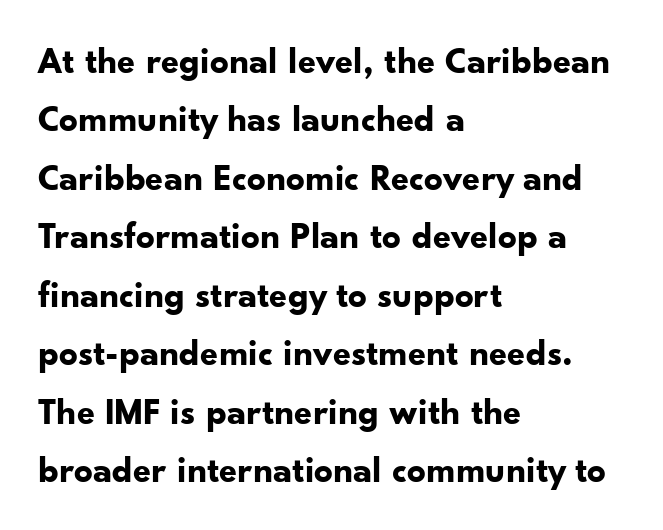
Honestly, the letter spacing is just normal — you wouldn't notice it. Character widths vary here, with narrow letters taking less room than wide ones. All the whitespace from short lines collects on the right. You can tell it's not italic because the verticals are truly vertical. Chunky letters — that's bold for sure.
